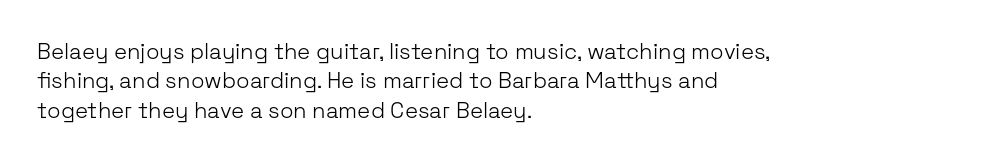
Bare-footed words on every line. Every stem runs plumb, perpendicular to the baseline. The typesetting does not lean heavy: it is not bold. Tracking value appears to be zero — textbook default spacing. The vertical gap from one line to the next is medium.
